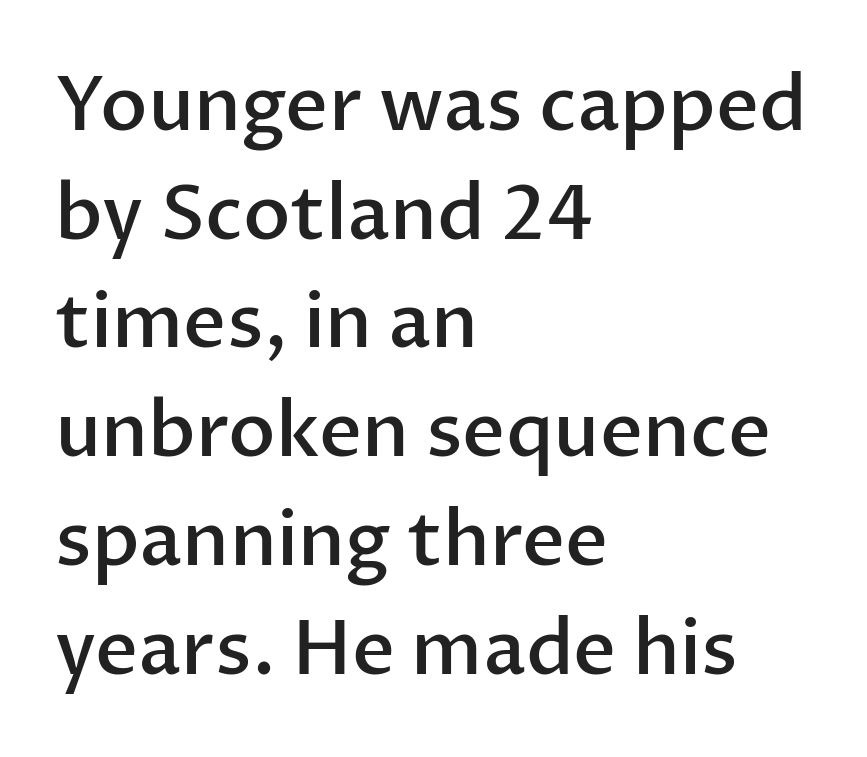
{"serif": "no", "italic": "no", "bold": "semi", "weight": "semibold", "width": "normal", "stroke_contrast": "low", "x_height": "medium", "monospaced": "no", "underline": "no", "align": "left", "line_spacing": "normal", "line_spacing_ratio": 1.45, "letter_spacing": "normal", "letter_spacing_em": 0.0, "glyph_px": 75}
